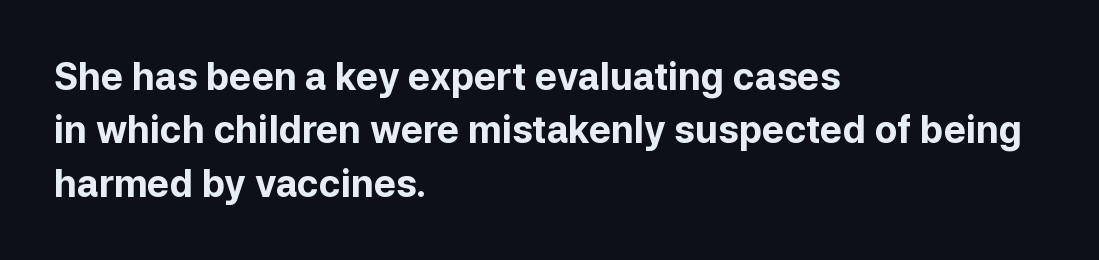
Q: Is the text bold? A: Yes.
Q: Is the text italic (slanted)? A: No, it is upright.
Q: Is the typeface a serif or a sans-serif typeface? A: Sans-serif.
Q: Is the text underlined? A: No.
Q: How is the paragraph aligned? A: Left-aligned.
Q: Is the spacing between letters normal or unusually wide? A: Normal.
Q: Is the spacing between lines tight, normal or loose? A: Normal.
Q: Width (condensed, normal, or wide)? A: Normal.
Q: Stroke contrast? A: Low.
Q: x-height? A: Medium.
Q: Monospaced? A: No.
